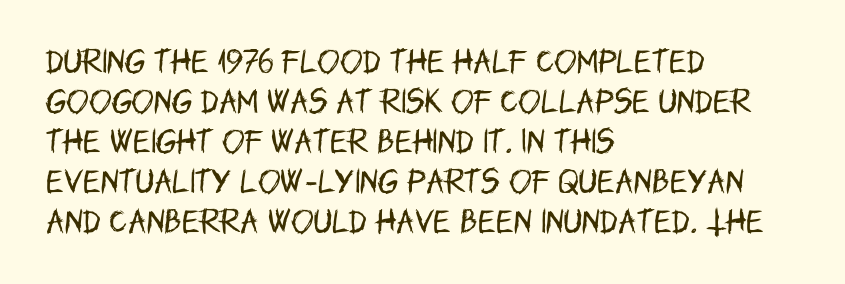
Italic: no, the glyphs are upright roman. Observe the ordinary spacing: letters are neighbours, not strangers. Line spacing here is normal. The zone under the glyphs is completely vacant. These lines stack with their left ends in a neat column.
